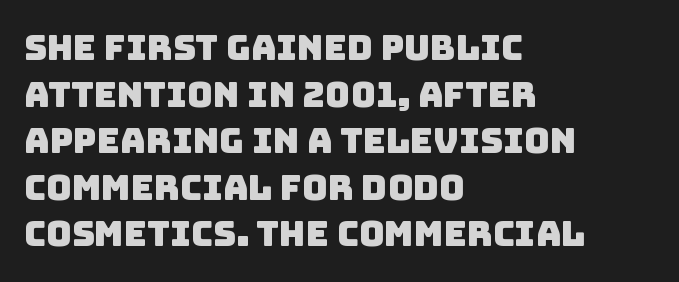
{"serif": "no", "width": "normal", "stroke_contrast": "low", "x_height": "large", "monospaced": "no", "underline": "no", "align": "left", "line_spacing": "normal", "line_spacing_ratio": 1.33, "letter_spacing": "normal", "letter_spacing_em": 0.0, "glyph_px": 35}
